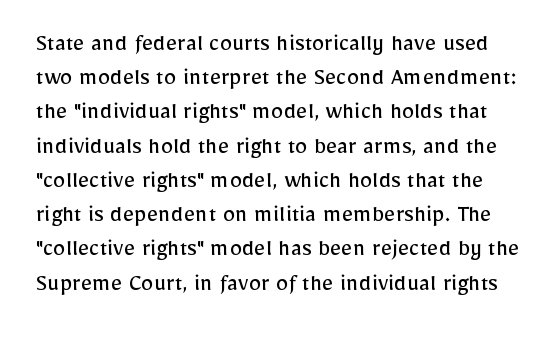
The space between consecutive lines is moderate. Do the letters lean? They stand straight. The cut favours lightness, reaching ordinary text weight at its darkest. The foot of each line stays bare and open. No extra tracking has been applied to these lines.
